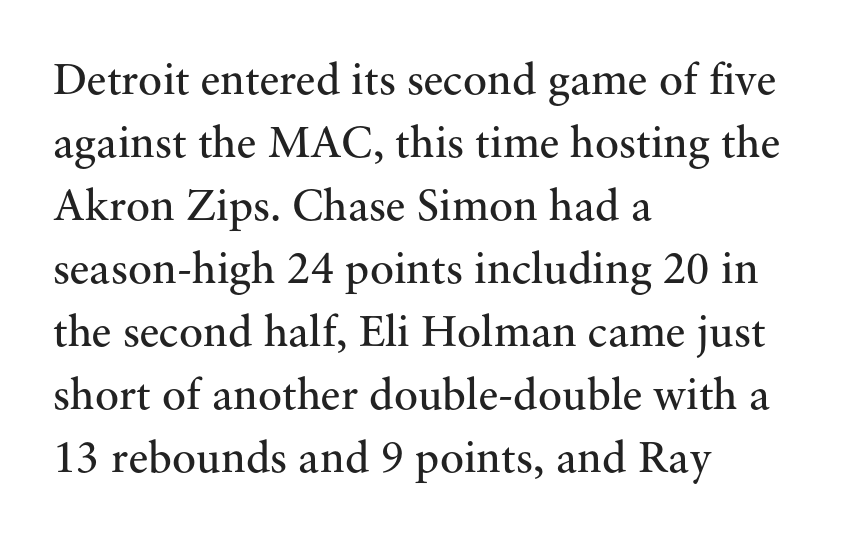
The image shows 45 px regular-weight serif type, upright; set left-aligned, normal line spacing (1.4x), normal letter spacing, not underlined; medium stroke contrast and a small x-height.
